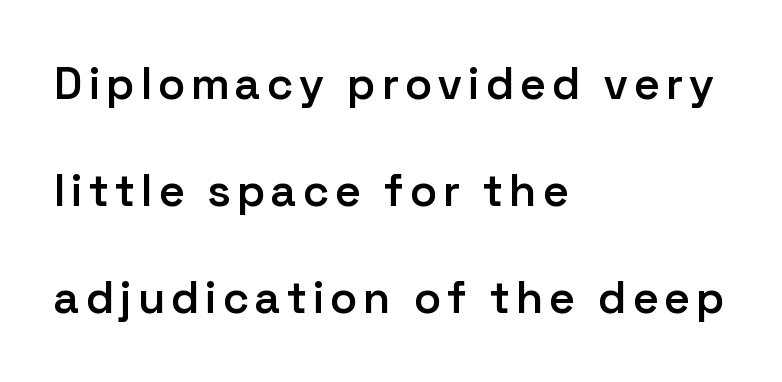
This is roman type, the default non-slanted kind. The typesetter chose a ragged-right arrangement here. Weight: semibold (demi). A sans-serif font was chosen for this passage. Each letter keeps its own natural width here, so spacing adapts to shape. The passage shown is not underscored anywhere.
